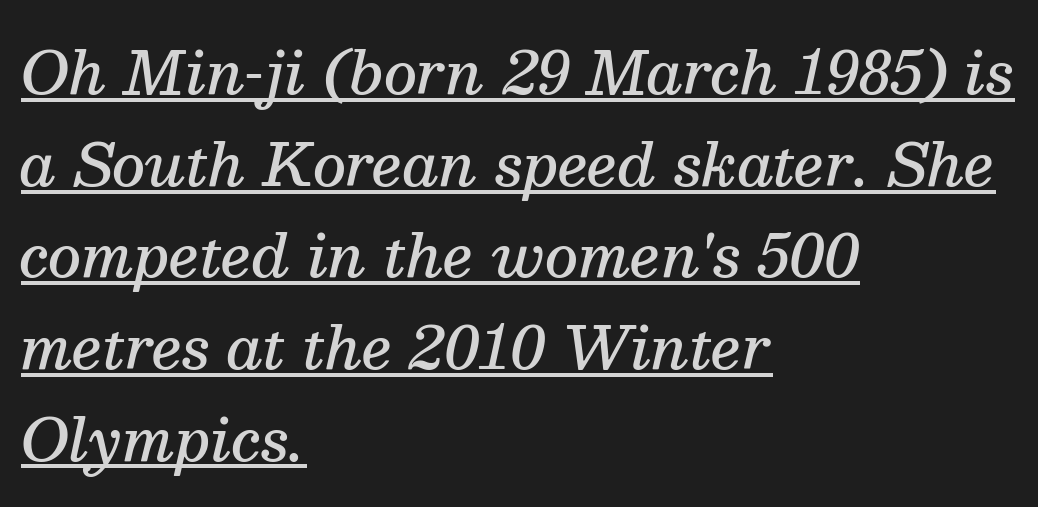
{"serif": "yes", "italic": "yes", "lean": "right", "slant_degrees": 13, "bold": "semi", "weight": "semibold", "width": "normal", "stroke_contrast": "medium", "x_height": "medium", "monospaced": "no", "underline": "yes", "align": "left", "line_spacing": "normal", "line_spacing_ratio": 1.58, "letter_spacing": "normal", "letter_spacing_em": 0.0, "glyph_px": 58}
